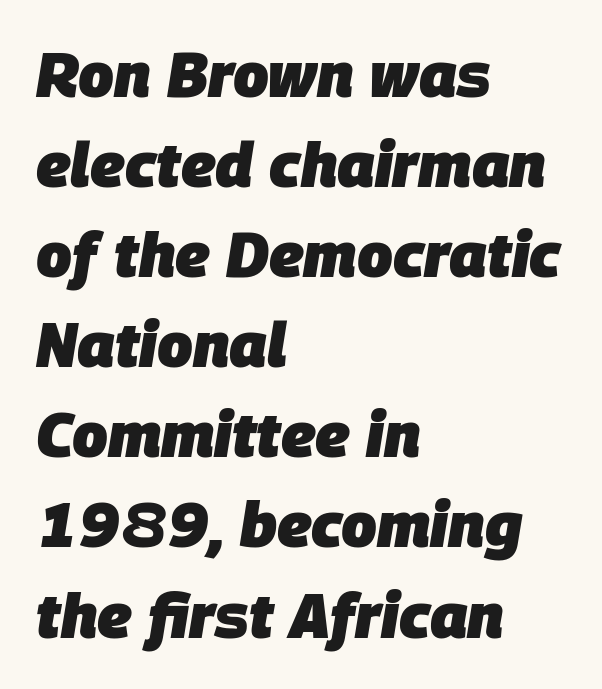
Q: Is the text bold? A: Yes.
Q: Is the text italic (slanted)? A: Yes, it leans right by about 9 degrees.
Q: Is the text underlined? A: No.
Q: How is the paragraph aligned? A: Left-aligned.
Q: Is the spacing between letters normal or unusually wide? A: Normal.
Q: Is the spacing between lines tight, normal or loose? A: Normal.
Q: Width (condensed, normal, or wide)? A: Normal.
Q: Stroke contrast? A: Low.
Q: x-height? A: Large.
Q: Monospaced? A: No.
